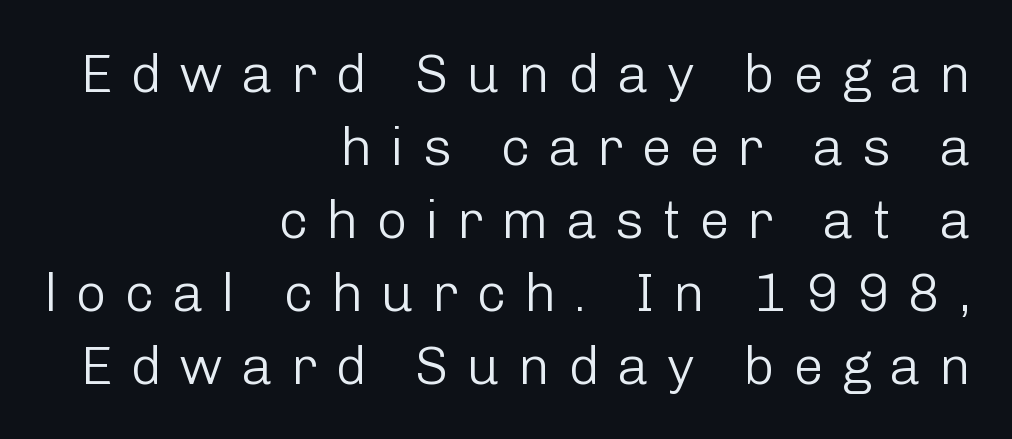
Q: Is the text bold? A: No.
Q: Is the text italic (slanted)? A: No, it is upright.
Q: Is the typeface a serif or a sans-serif typeface? A: Sans-serif.
Q: Is the text underlined? A: No.
Q: How is the paragraph aligned? A: Right-aligned.
Q: Is the spacing between letters normal or unusually wide? A: Unusually wide.
Q: Is the spacing between lines tight, normal or loose? A: Normal.
Q: Width (condensed, normal, or wide)? A: Normal.
Q: Stroke contrast? A: Low.
Q: x-height? A: Medium.
Q: Monospaced? A: No.
